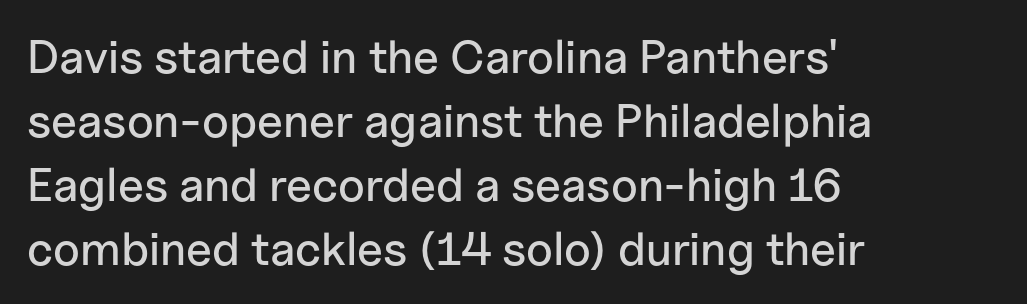
Q: Is the text italic (slanted)? A: No, it is upright.
Q: Is the typeface a serif or a sans-serif typeface? A: Sans-serif.
Q: Is the text underlined? A: No.
Q: How is the paragraph aligned? A: Left-aligned.
Q: Is the spacing between letters normal or unusually wide? A: Normal.
Q: Is the spacing between lines tight, normal or loose? A: Normal.
Q: Width (condensed, normal, or wide)? A: Normal.
Q: Stroke contrast? A: Low.
Q: x-height? A: Medium.
Q: Monospaced? A: No.
